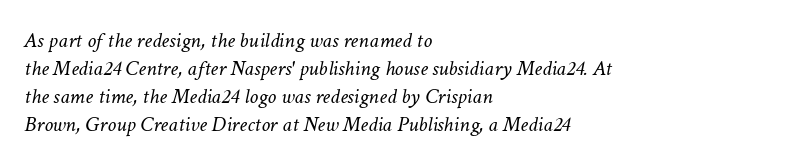
Just letters on the line, the space beneath them empty. The rag falls on the right side of this text block. Caption: standard tracking, unaltered. The passage shown leans; its letterforms are oblique.
